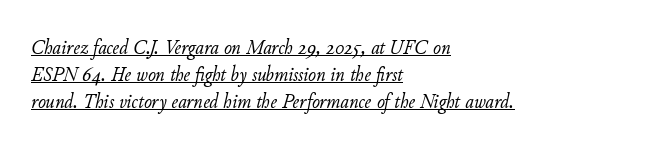
{"italic": "yes", "lean": "right", "slant_degrees": 11, "bold": "no", "underline": "yes", "align": "left", "line_spacing": "normal", "line_spacing_ratio": 1.28, "letter_spacing": "normal", "letter_spacing_em": 0.0, "glyph_px": 21}
